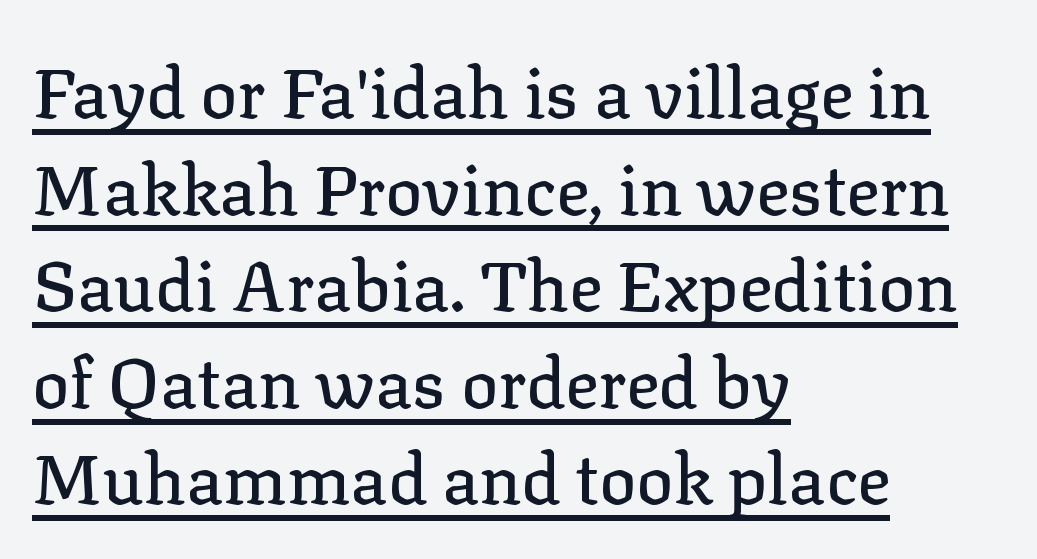
{"serif": "yes", "italic": "no", "width": "normal", "stroke_contrast": "low", "x_height": "medium", "monospaced": "no", "underline": "yes", "align": "left", "line_spacing": "normal", "line_spacing_ratio": 1.4, "letter_spacing": "normal", "letter_spacing_em": 0.0, "glyph_px": 69}
